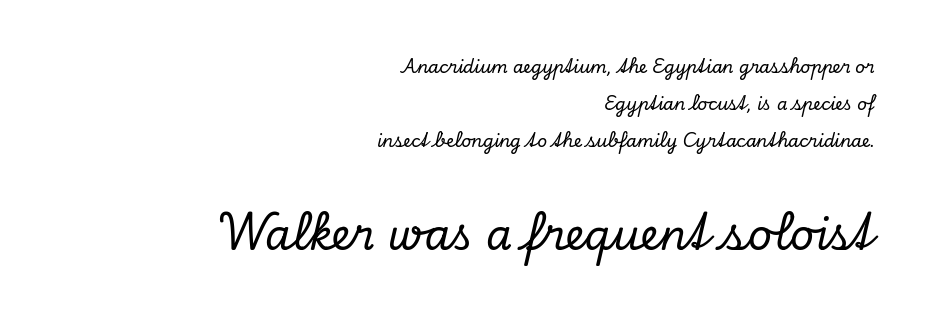
The image shows 42 px serif type, italic (leaning right); set right-aligned, loose line spacing (2.17x), normal letter spacing, not underlined; the second (bottom) block is 2.47x larger; low stroke contrast and a small x-height.
